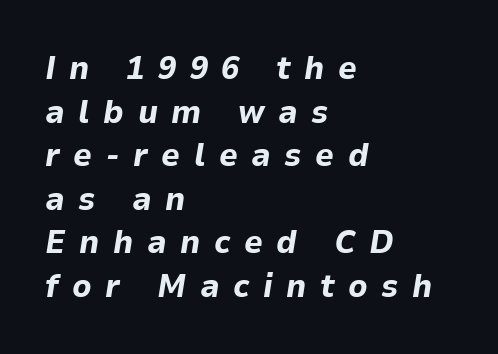
The image shows 33 px bold type, italic (leaning right); set left-aligned, normal line spacing (1.32x), unusually wide letter spacing (+0.41 em), not underlined; low stroke contrast and a medium x-height.
